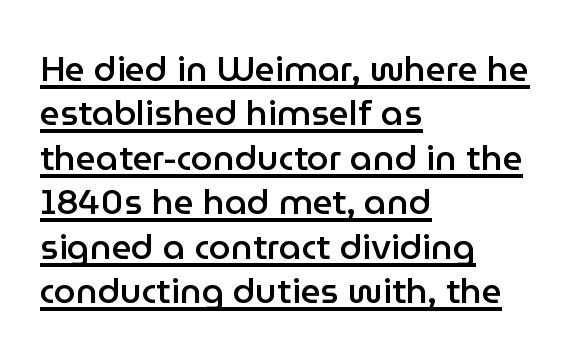
{"serif": "no", "italic": "no", "bold": "semi", "weight": "semibold", "width": "normal", "stroke_contrast": "low", "x_height": "medium", "monospaced": "no", "underline": "yes", "align": "left", "line_spacing": "normal", "line_spacing_ratio": 1.27, "letter_spacing": "normal", "letter_spacing_em": 0.0, "glyph_px": 35}
